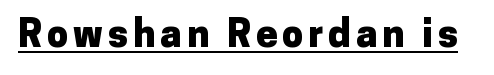
{"serif": "no", "italic": "no", "bold": "yes", "weight": "heavy", "width": "normal", "stroke_contrast": "low", "x_height": "medium", "monospaced": "no", "underline": "yes", "glyph_px": 38}
